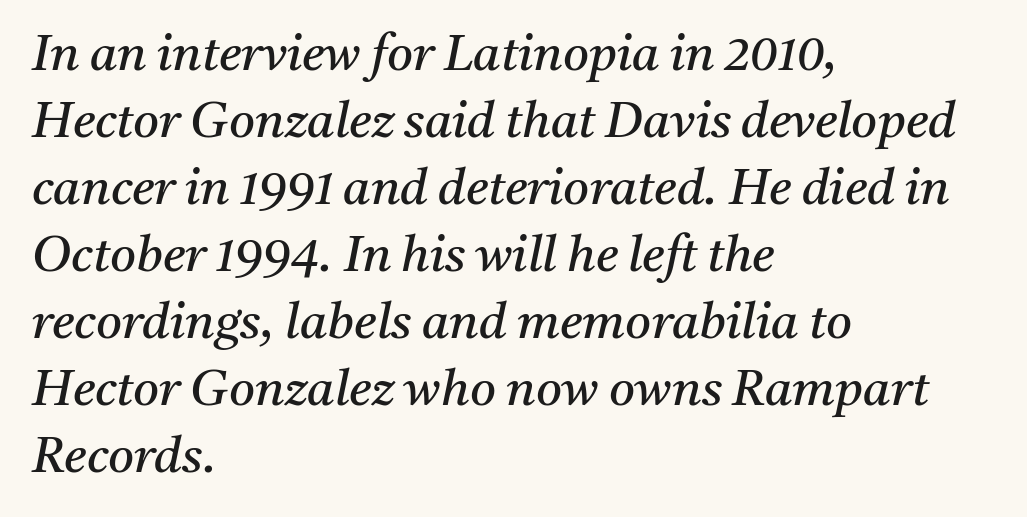
The image shows 50 px regular-weight serif type, italic (leaning right); set left-aligned, normal line spacing (1.34x), normal letter spacing, not underlined; medium stroke contrast and a medium x-height.
